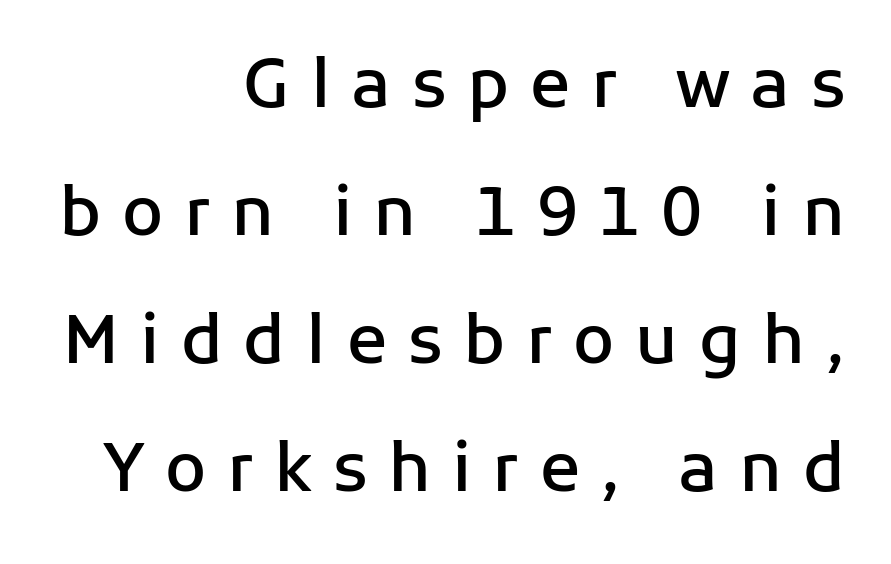
Q: Is the text bold? A: Semi-bold.
Q: Is the text italic (slanted)? A: No, it is upright.
Q: Is the typeface a serif or a sans-serif typeface? A: Sans-serif.
Q: Is the text underlined? A: No.
Q: How is the paragraph aligned? A: Right-aligned.
Q: Is the spacing between letters normal or unusually wide? A: Unusually wide.
Q: Is the spacing between lines tight, normal or loose? A: Loose.
Q: Width (condensed, normal, or wide)? A: Normal.
Q: Stroke contrast? A: Low.
Q: x-height? A: Medium.
Q: Monospaced? A: No.
